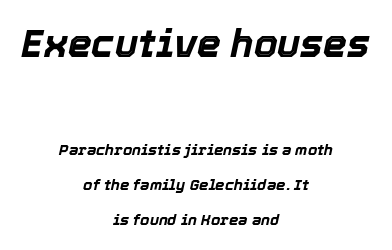
{"italic": "yes", "lean": "right", "slant_degrees": 12, "bold": "yes", "weight": "bold", "width": "normal", "x_height": "medium", "monospaced": "no", "underline": "no", "align": "center", "line_spacing": "loose", "line_spacing_ratio": 2.33, "letter_spacing": "normal", "letter_spacing_em": 0.0, "larger_block": "first", "size_ratio": 2.53, "glyph_px": 38}
